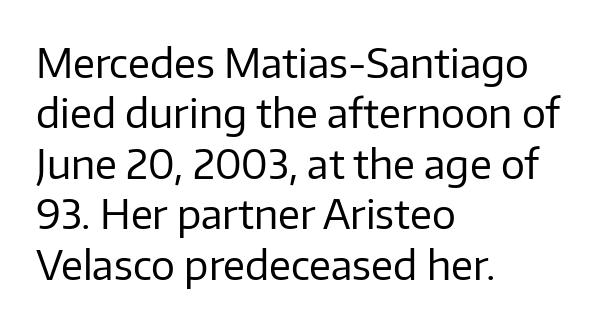
The image shows 40 px regular-weight sans-serif type, upright; set left-aligned, normal line spacing (1.26x), normal letter spacing, not underlined; low stroke contrast and a medium x-height.
